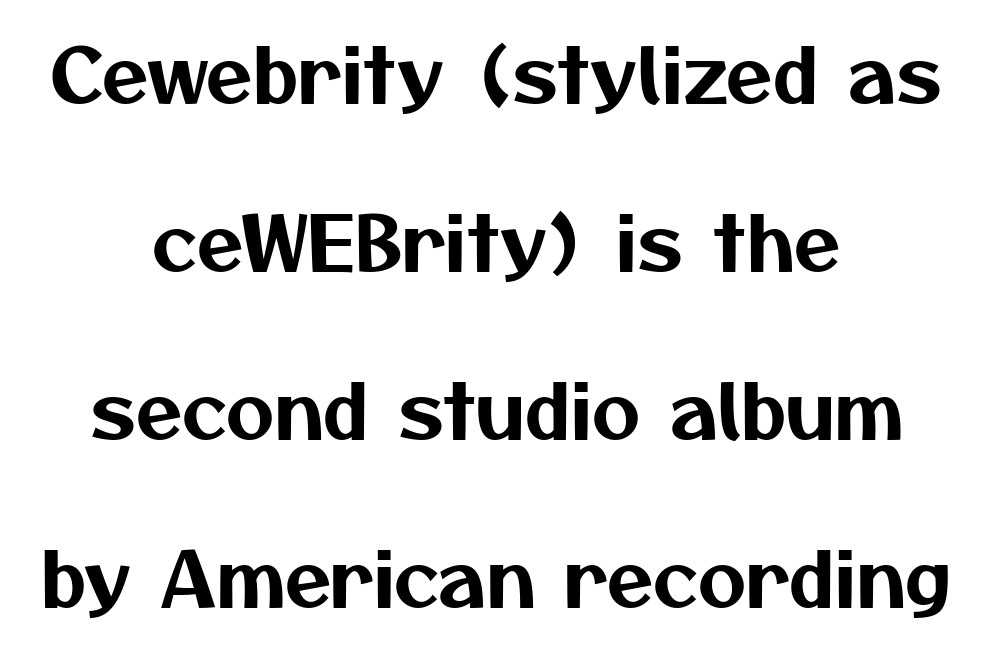
The image shows 75 px sans-serif type; set centered, loose line spacing (2.24x), normal letter spacing, not underlined; medium stroke contrast and a medium x-height.
